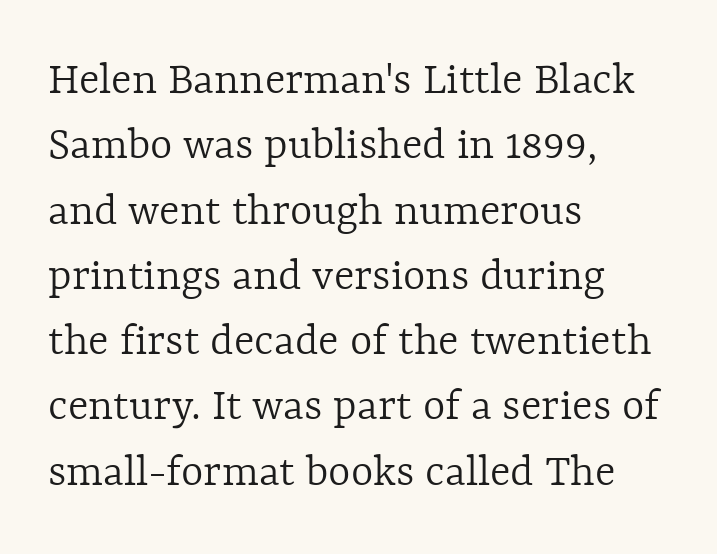
The image shows 48 px light type, upright; set left-aligned, normal line spacing (1.36x), normal letter spacing, not underlined; a medium x-height.
